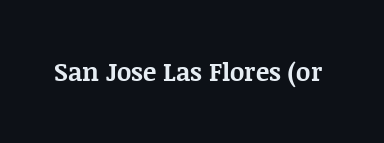
Q: Is the text bold? A: Yes.
Q: Is the text italic (slanted)? A: No, it is upright.
Q: Is the text underlined? A: No.
Q: Is the spacing between letters normal or unusually wide? A: Normal.
